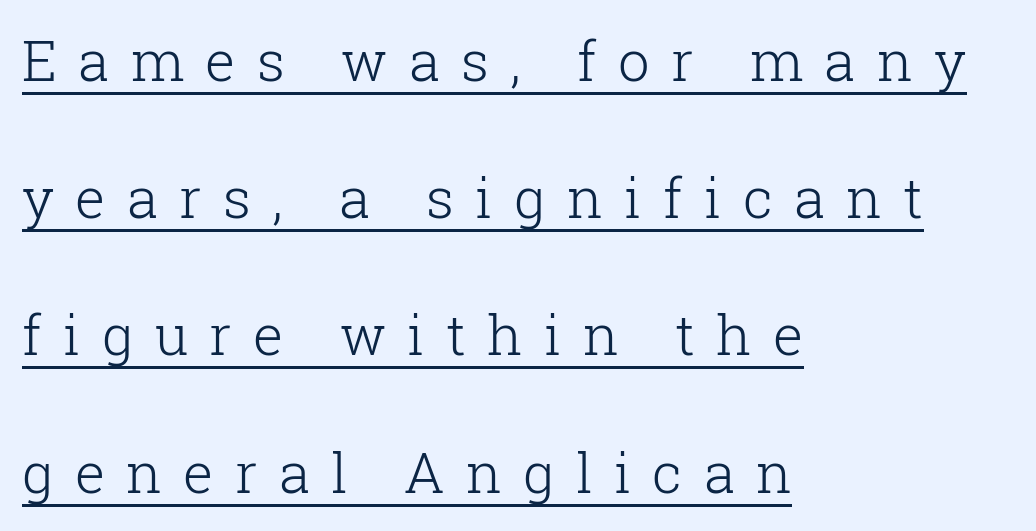
Q: Is the text bold? A: No.
Q: Is the text italic (slanted)? A: No, it is upright.
Q: Is the typeface a serif or a sans-serif typeface? A: Serif.
Q: Is the text underlined? A: Yes.
Q: How is the paragraph aligned? A: Left-aligned.
Q: Is the spacing between letters normal or unusually wide? A: Unusually wide.
Q: Is the spacing between lines tight, normal or loose? A: Loose.
Q: Width (condensed, normal, or wide)? A: Normal.
Q: Stroke contrast? A: Low.
Q: x-height? A: Medium.
Q: Monospaced? A: No.
